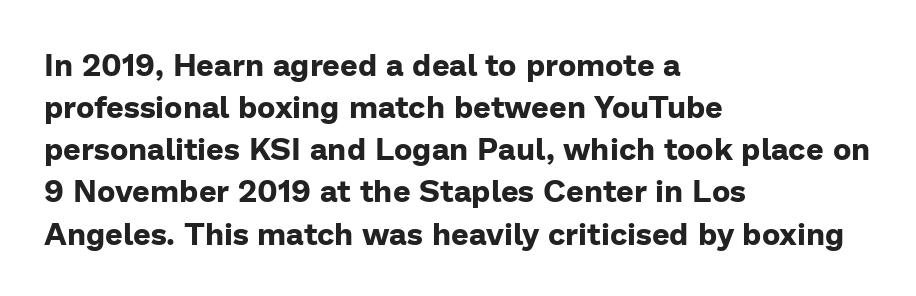
The image shows 31 px bold sans-serif type, upright; set left-aligned, normal line spacing (1.36x), normal letter spacing, not underlined; low stroke contrast and a medium x-height.
